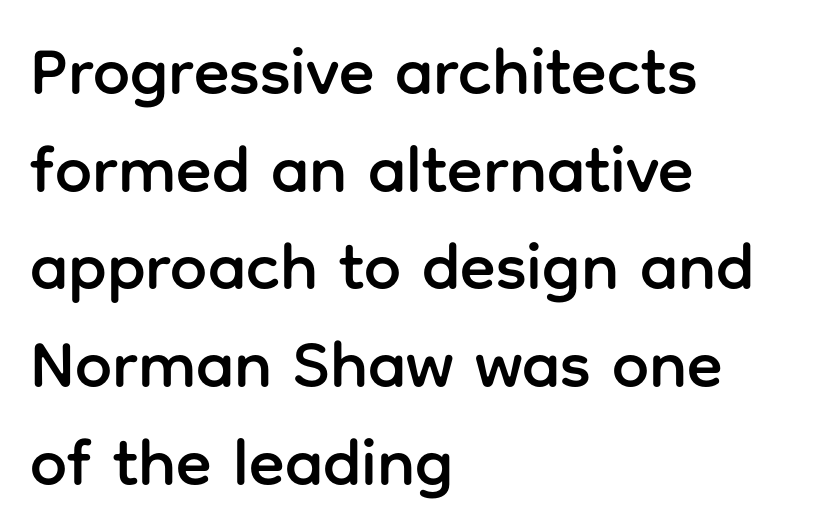
The image shows 66 px sans-serif type, upright; set left-aligned, normal line spacing (1.48x), normal letter spacing, not underlined; low stroke contrast and a medium x-height.
